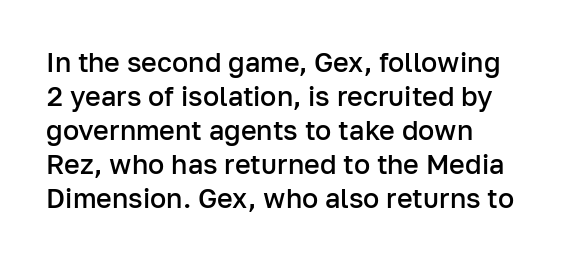
Q: Is the text bold? A: Semi-bold.
Q: Is the text italic (slanted)? A: No, it is upright.
Q: Is the text underlined? A: No.
Q: How is the paragraph aligned? A: Left-aligned.
Q: Is the spacing between letters normal or unusually wide? A: Normal.
Q: Is the spacing between lines tight, normal or loose? A: Normal.
